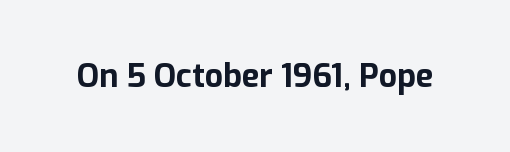
{"serif": "no", "italic": "no", "bold": "yes", "weight": "bold", "width": "normal", "stroke_contrast": "low", "x_height": "medium", "monospaced": "no", "underline": "no", "letter_spacing": "normal", "letter_spacing_em": 0.0, "glyph_px": 32}
